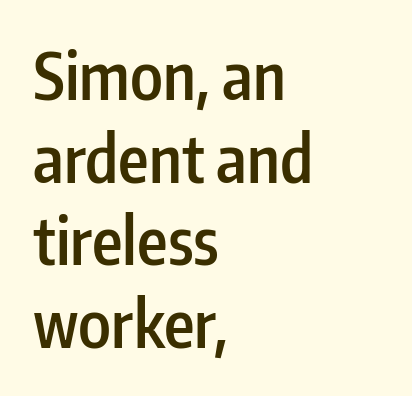
Tall strokes in this sample are plumb rather than angled. A typesetter would call this proportional, since set widths differ per character. Unlike a traditional serif, this face leaves its strokes unadorned. One-word summary of the alignment: left. The tracking reads as untouched default to a designer's eye.
